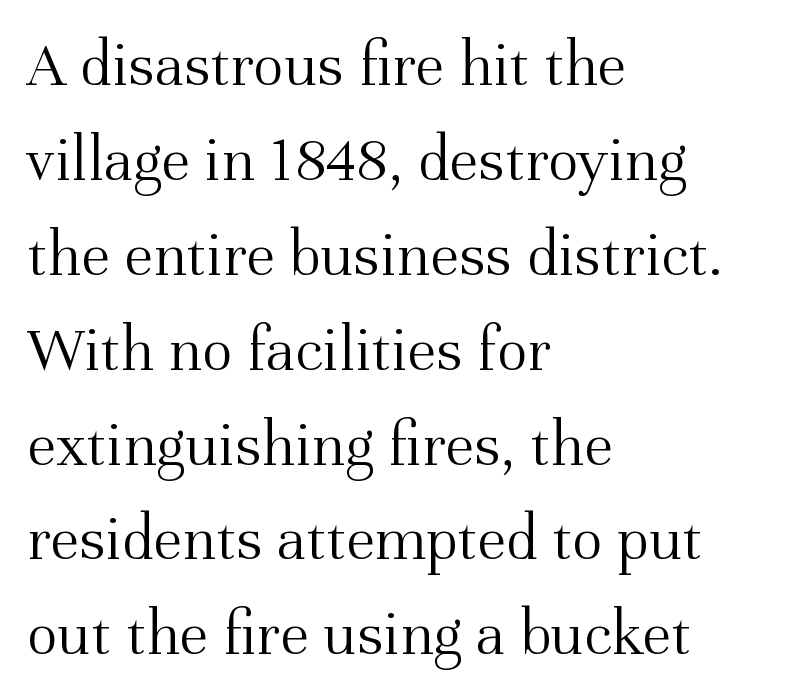
The image shows 65 px light serif type, upright; set left-aligned, normal line spacing (1.46x), normal letter spacing, not underlined; medium stroke contrast and a medium x-height.
